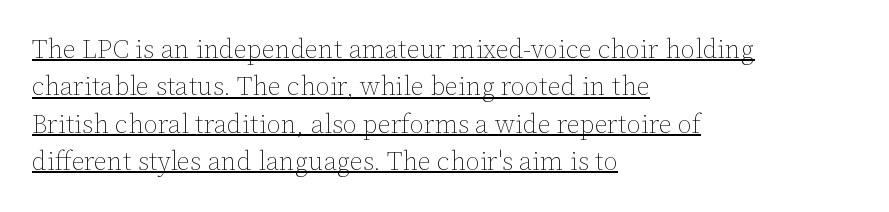
{"italic": "no", "bold": "no", "underline": "yes", "align": "left", "line_spacing": "normal", "line_spacing_ratio": 1.44, "letter_spacing": "normal", "letter_spacing_em": 0.0, "glyph_px": 26}
